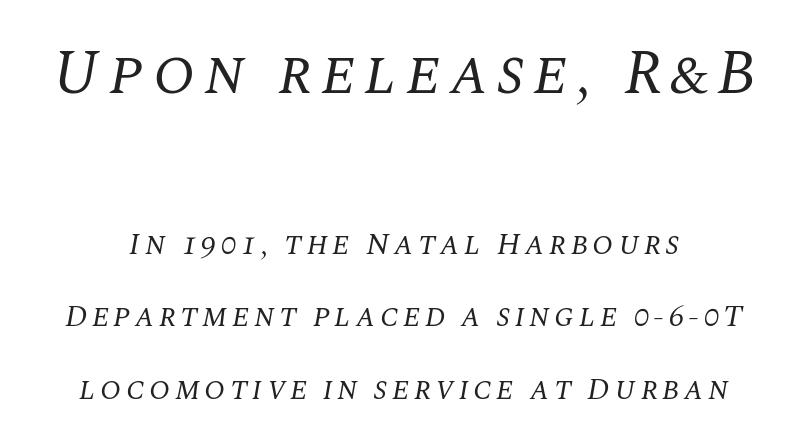
Q: Is the text bold? A: No.
Q: Is the text italic (slanted)? A: Yes, it leans right by about 10 degrees.
Q: Is the typeface a serif or a sans-serif typeface? A: Serif.
Q: Is the text underlined? A: No.
Q: Is the spacing between lines tight, normal or loose? A: Loose.
Q: Which block of text is set in a larger size, the first (top) or the second (bottom)? A: The first (top) one.
Q: Width (condensed, normal, or wide)? A: Normal.
Q: Stroke contrast? A: Medium.
Q: x-height? A: Large.
Q: Monospaced? A: No.
